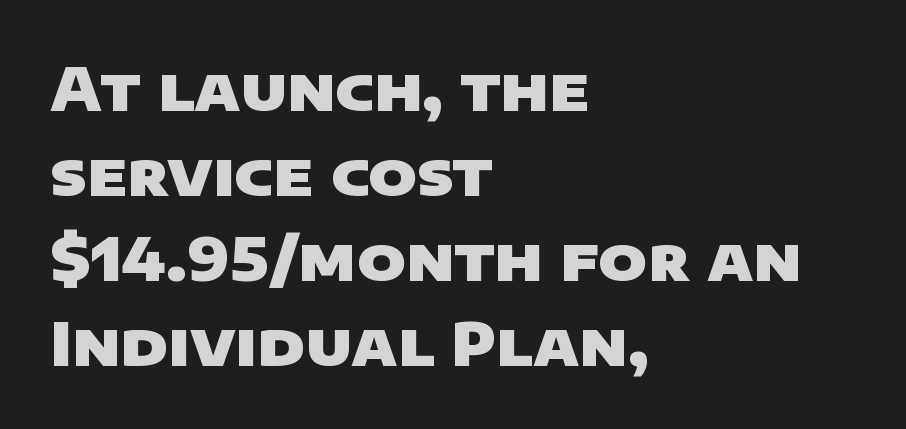
{"serif": "no", "bold": "yes", "weight": "heavy", "width": "wide", "stroke_contrast": "low", "x_height": "large", "monospaced": "no", "underline": "no", "align": "left", "line_spacing": "normal", "line_spacing_ratio": 1.44, "letter_spacing": "normal", "letter_spacing_em": 0.0, "glyph_px": 59}
